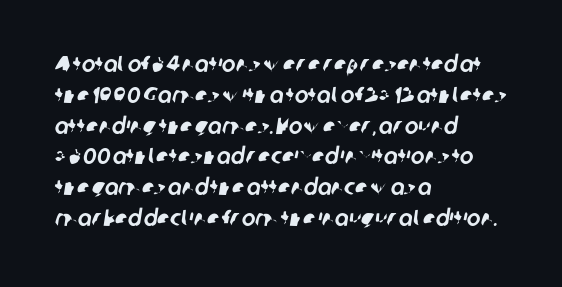
Spacing between characters is what you'd get straight out of the box. Evenly set lines give the paragraph a standard silhouette. Clear beneath every line of the passage. These lines are set flush left with a ragged right edge.
